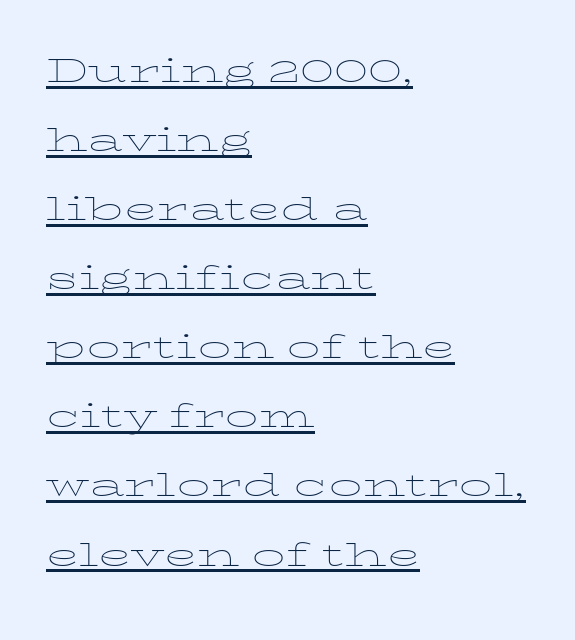
Counters stay open thanks to moderate or lighter strokes. A baseline rule has been typeset under these characters. Vertical strokes here are truly vertical. One-word summary of the alignment: left. Varying glyph widths throughout — classic text-font behaviour. The gaps between neighbouring characters are ordinary and unremarkable.
